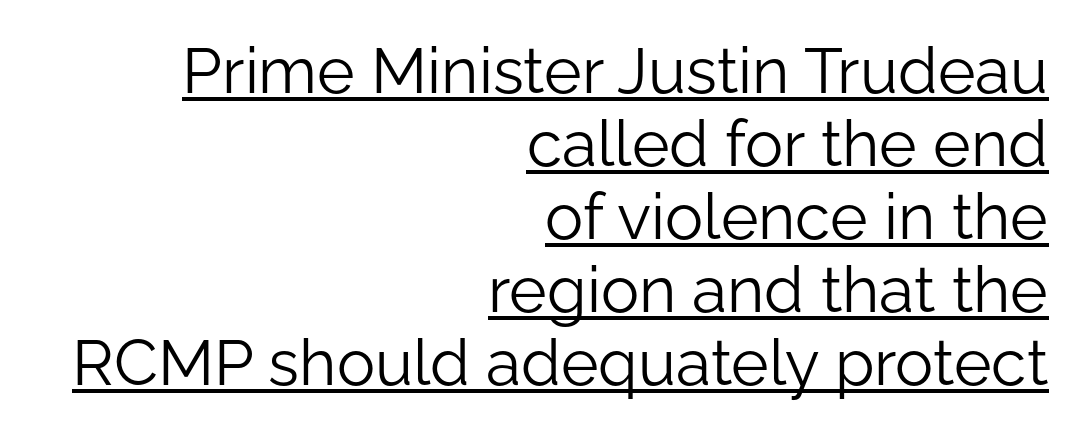
Q: Is the text bold? A: No.
Q: Is the text italic (slanted)? A: No, it is upright.
Q: Is the typeface a serif or a sans-serif typeface? A: Sans-serif.
Q: Is the text underlined? A: Yes.
Q: How is the paragraph aligned? A: Right-aligned.
Q: Is the spacing between letters normal or unusually wide? A: Normal.
Q: Is the spacing between lines tight, normal or loose? A: Tight.
Q: Width (condensed, normal, or wide)? A: Normal.
Q: Stroke contrast? A: Low.
Q: x-height? A: Medium.
Q: Monospaced? A: No.
